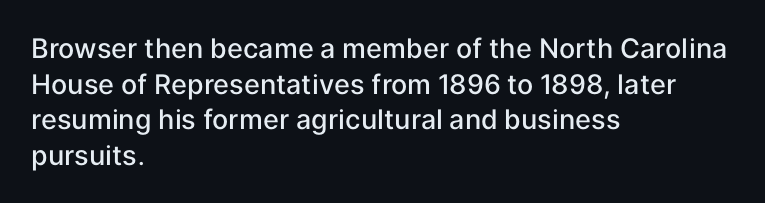
Compared with an ordinary text face, these strokes are moderately heavier — a semibold. The type sits square on the baseline with zero lean. The letters sit at their default tracking, neither squeezed nor spread. A normal amount of white space separates one row of letters from the next.
